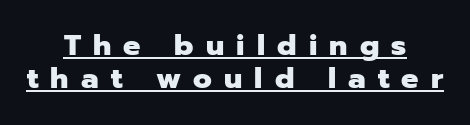
Q: Is the text bold? A: Yes.
Q: Is the text italic (slanted)? A: No, it is upright.
Q: Is the typeface a serif or a sans-serif typeface? A: Sans-serif.
Q: Is the text underlined? A: Yes.
Q: How is the paragraph aligned? A: Centered.
Q: Is the spacing between letters normal or unusually wide? A: Unusually wide.
Q: Is the spacing between lines tight, normal or loose? A: Tight.
Q: Width (condensed, normal, or wide)? A: Normal.
Q: Stroke contrast? A: Low.
Q: x-height? A: Medium.
Q: Monospaced? A: No.
